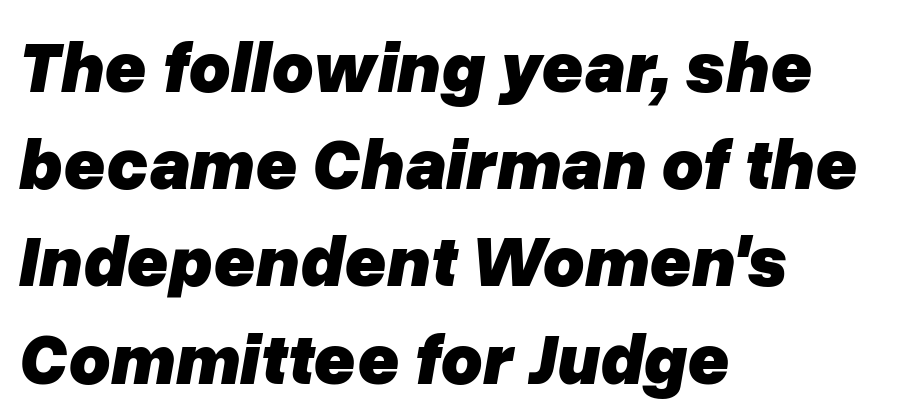
Q: Is the text bold? A: Yes.
Q: Is the text italic (slanted)? A: Yes, it leans right by about 10 degrees.
Q: Is the text underlined? A: No.
Q: How is the paragraph aligned? A: Left-aligned.
Q: Is the spacing between letters normal or unusually wide? A: Normal.
Q: Is the spacing between lines tight, normal or loose? A: Normal.
Q: Width (condensed, normal, or wide)? A: Normal.
Q: Stroke contrast? A: Low.
Q: x-height? A: Medium.
Q: Monospaced? A: No.
